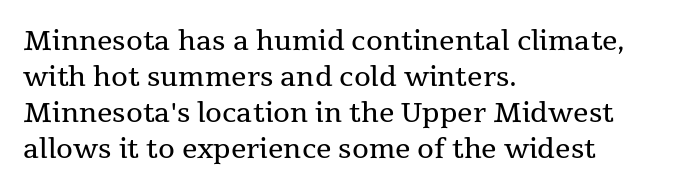
Q: Is the text bold? A: No.
Q: Is the text italic (slanted)? A: No, it is upright.
Q: Is the text underlined? A: No.
Q: How is the paragraph aligned? A: Left-aligned.
Q: Is the spacing between letters normal or unusually wide? A: Normal.
Q: Is the spacing between lines tight, normal or loose? A: Normal.
